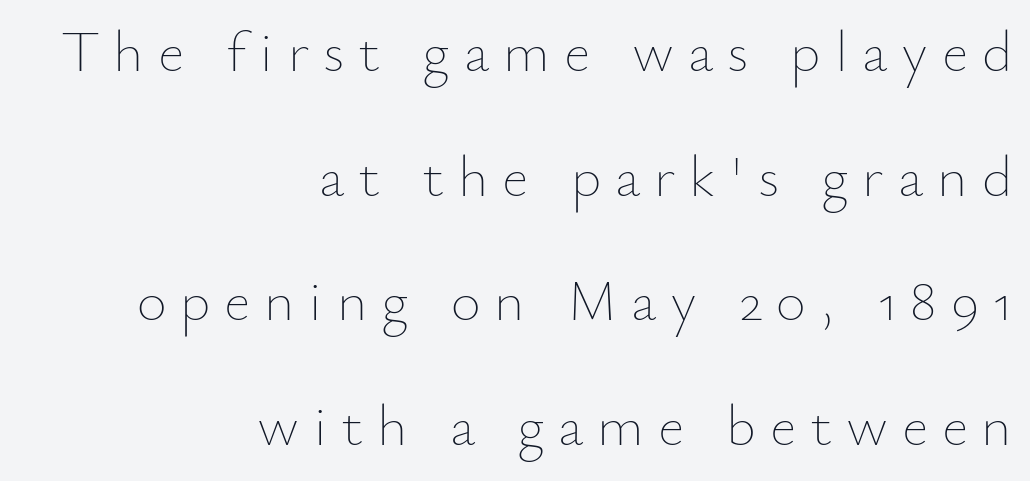
The image shows 58 px thin type, upright; set right-aligned, loose line spacing (2.15x), unusually wide letter spacing (+0.24 em), not underlined; low stroke contrast and a small x-height.
